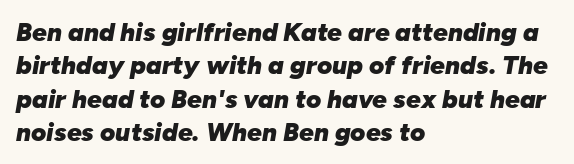
{"italic": "yes", "lean": "right", "slant_degrees": 10, "bold": "yes", "underline": "no", "align": "left", "line_spacing": "normal", "line_spacing_ratio": 1.28, "letter_spacing": "normal", "letter_spacing_em": 0.0, "glyph_px": 26}
